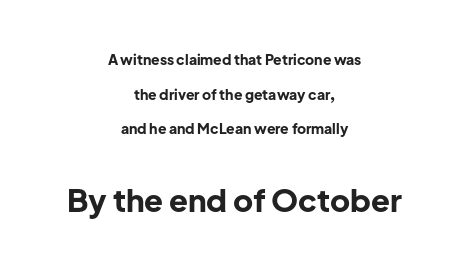
Q: Is the text bold? A: Yes.
Q: Is the text italic (slanted)? A: No, it is upright.
Q: Is the typeface a serif or a sans-serif typeface? A: Sans-serif.
Q: Is the text underlined? A: No.
Q: How is the paragraph aligned? A: Centered.
Q: Is the spacing between letters normal or unusually wide? A: Normal.
Q: Is the spacing between lines tight, normal or loose? A: Loose.
Q: Which block of text is set in a larger size, the first (top) or the second (bottom)? A: The second (bottom) one.
Q: Width (condensed, normal, or wide)? A: Normal.
Q: Stroke contrast? A: Low.
Q: x-height? A: Medium.
Q: Monospaced? A: No.
